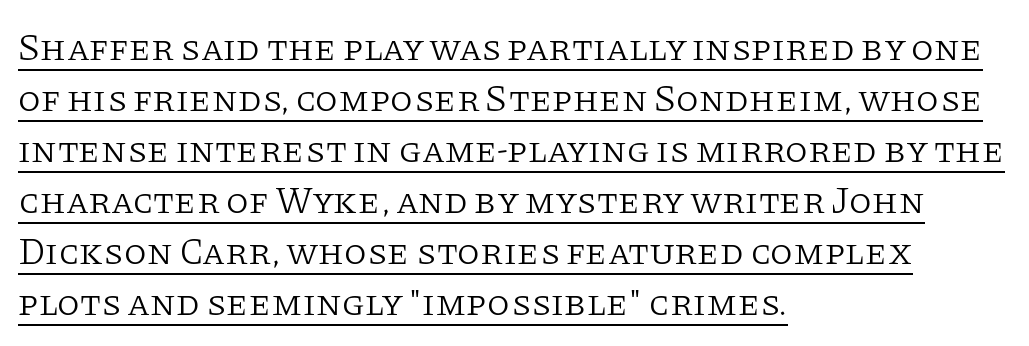
Q: Is the text bold? A: No.
Q: Is the text italic (slanted)? A: No, it is upright.
Q: Is the typeface a serif or a sans-serif typeface? A: Serif.
Q: Is the text underlined? A: Yes.
Q: How is the paragraph aligned? A: Left-aligned.
Q: Is the spacing between letters normal or unusually wide? A: Normal.
Q: Is the spacing between lines tight, normal or loose? A: Normal.
Q: Width (condensed, normal, or wide)? A: Normal.
Q: Stroke contrast? A: Low.
Q: x-height? A: Large.
Q: Monospaced? A: No.
